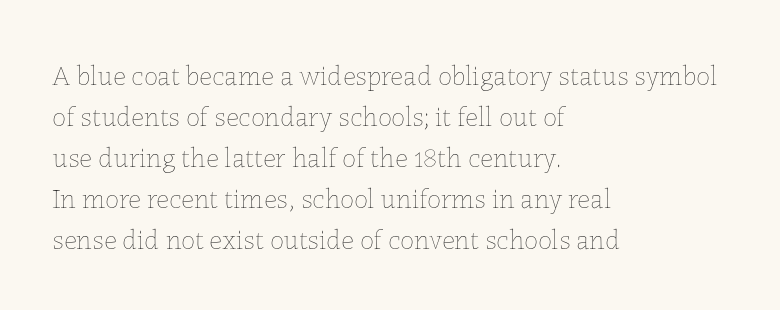
Letters have the restrained weight of plain body copy at most. The type sits square on the baseline with zero lean. A typesetter would call this proportional, since set widths differ per character. This rendering uses left alignment, leaving the right contour irregular. How would I describe the line gaps? Plain and ordinary. Words appear dense and cohesive because spacing is normal.
